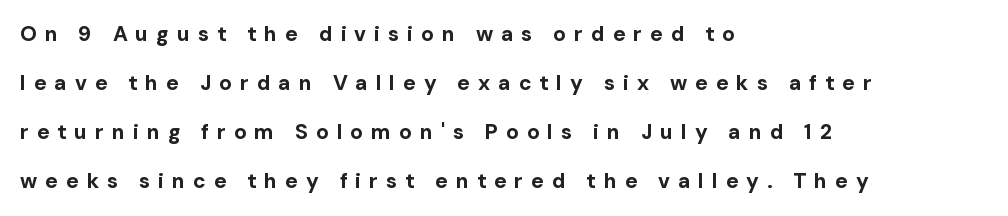
The image shows 21 px bold type, upright; set left-aligned, loose line spacing (2.34x), unusually wide letter spacing (+0.38 em), not underlined.
